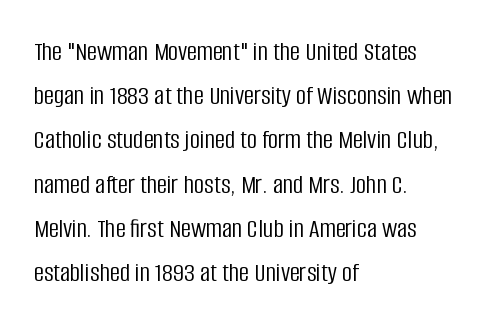
{"serif": "no", "italic": "no", "bold": "no", "weight": "light", "width": "condensed", "stroke_contrast": "low", "x_height": "large", "monospaced": "no", "underline": "no", "align": "left", "line_spacing": "normal", "line_spacing_ratio": 1.58, "letter_spacing": "normal", "letter_spacing_em": 0.0, "glyph_px": 28}
